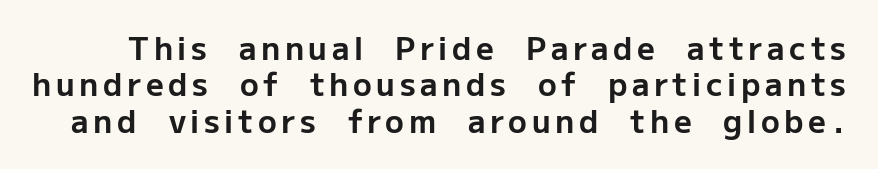
Students, this is bold: see how much ink each stroke carries. These lines were composed using upright roman letters. Has an underline been added? It has not. The passage shown is typeset with a sans-serif family.
